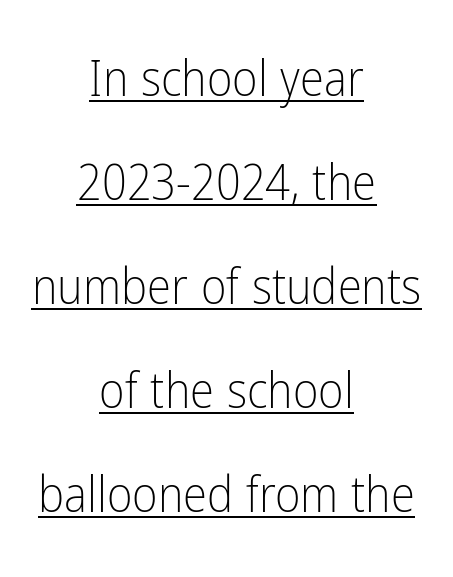
Q: Is the text bold? A: No.
Q: Is the text italic (slanted)? A: No, it is upright.
Q: Is the typeface a serif or a sans-serif typeface? A: Sans-serif.
Q: Is the text underlined? A: Yes.
Q: How is the paragraph aligned? A: Centered.
Q: Is the spacing between letters normal or unusually wide? A: Normal.
Q: Is the spacing between lines tight, normal or loose? A: Loose.
Q: Width (condensed, normal, or wide)? A: Condensed.
Q: Stroke contrast? A: Low.
Q: x-height? A: Medium.
Q: Monospaced? A: No.
